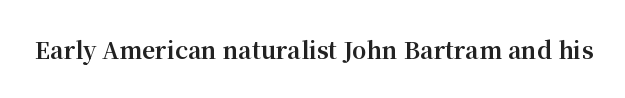
Notice how thick the strokes are: this is what a full bold looks like. In terms of letterspacing, this is plain default setting. The specimen omits any rule beneath the text block's lines. The lettering stays uniformly vertical, giving the passage a roman look.
